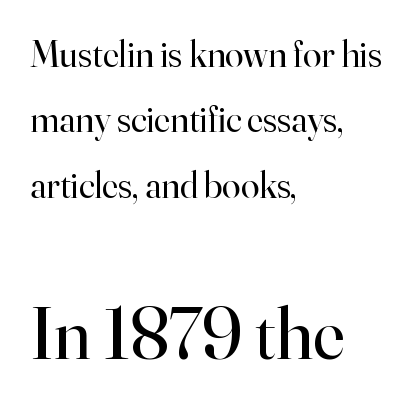
{"serif": "yes", "italic": "no", "bold": "no", "weight": "regular", "width": "normal", "stroke_contrast": "high", "x_height": "small", "monospaced": "no", "underline": "no", "align": "left", "line_spacing_ratio": 1.77, "letter_spacing": "normal", "letter_spacing_em": 0.0, "larger_block": "second", "size_ratio": 2.0, "glyph_px": 74}
